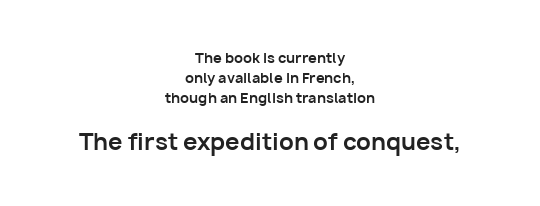
Does the bottom block carry the larger type? Yes, it does. The baseline area is clear. These lines carry a lot of weight — the face is fully bold. In terms of letterspacing, this is plain default setting. Notice how the passage keeps no hard edge, just a central spine.
